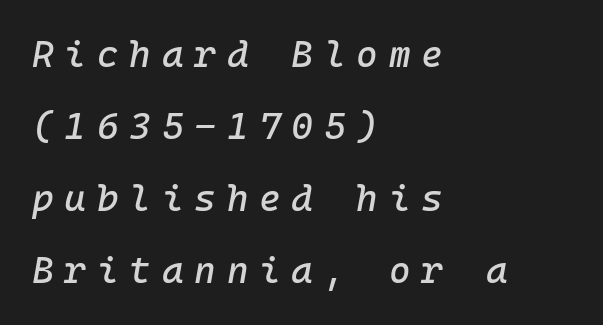
The gaps between neighbouring characters are conspicuously large. Does the copy run flush right? No — it runs flush left. The designer dialed line spacing up above the default. Yep, that's italic — everything's leaning. A bare baseline throughout the passage.
